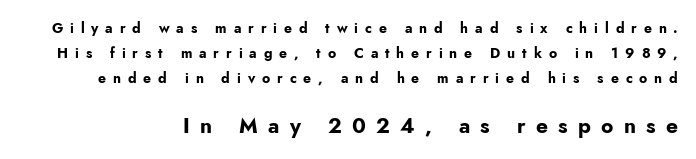
Strong, thick strokes mark this as bold type. Compared with typical body copy, the letter spacing here is much looser. Block two is the big one; block one sits smaller above it. The words here are not underlined. The letters stand straight up with perfectly vertical stems.
